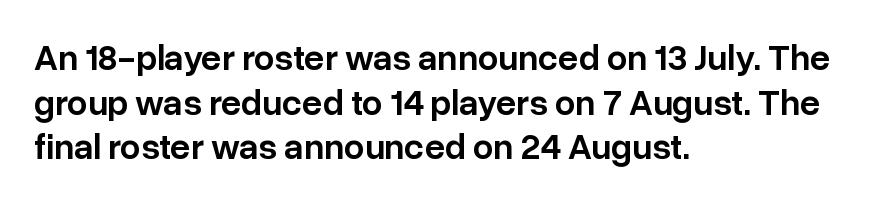
The image shows 36 px semibold sans-serif type, upright; set left-aligned, line spacing 1.24x, normal letter spacing, not underlined; low stroke contrast and a medium x-height.
